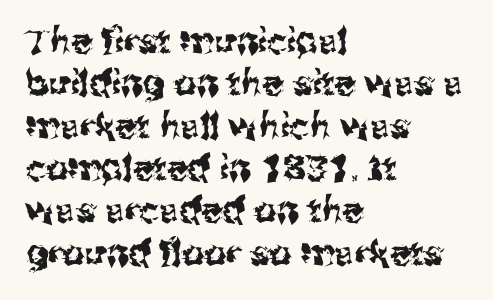
The image shows 35 px sans-serif type, upright; set left-aligned, line spacing 1.21x, normal letter spacing, not underlined; medium stroke contrast and a medium x-height.
